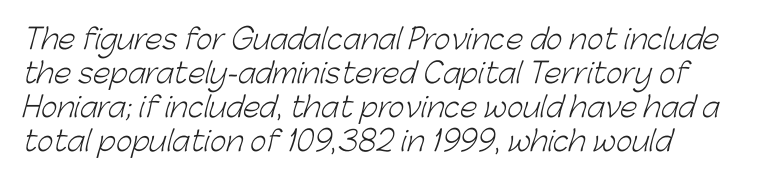
The image shows 28 px light sans-serif type; set line spacing 1.22x, normal letter spacing, not underlined; low stroke contrast and a medium x-height.
